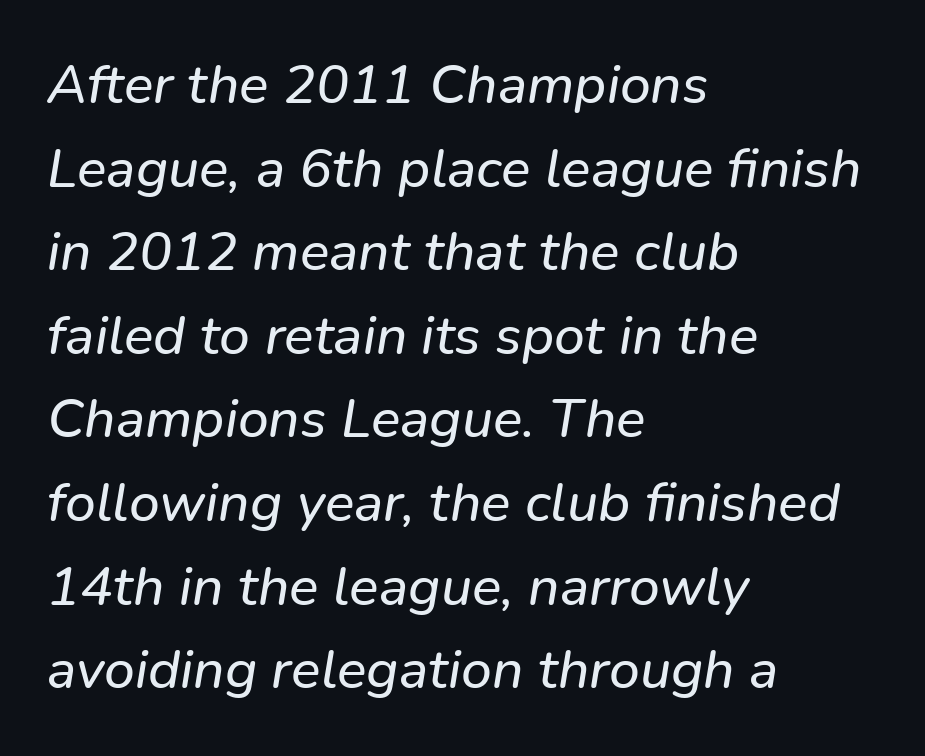
The words here are not underlined. Think of a printed novel: that variable character pitch is what you see here. The passage shown leans; its letterforms are oblique. Horizontally, the lines are justified to the leading edge only.
